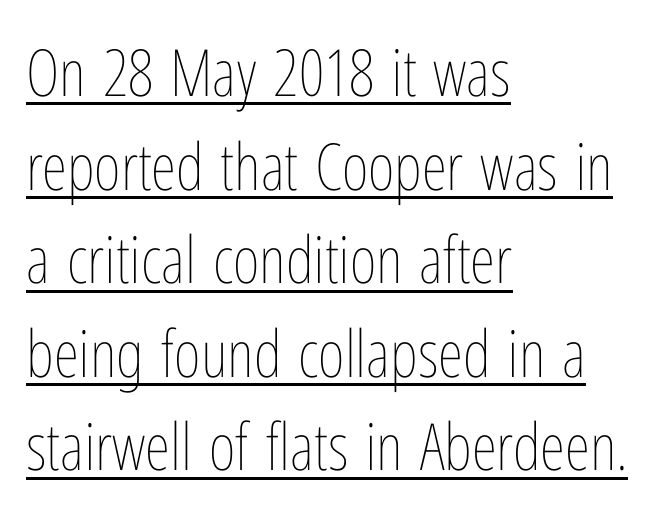
{"italic": "no", "bold": "no", "weight": "thin", "width": "condensed", "stroke_contrast": "low", "x_height": "medium", "monospaced": "no", "underline": "yes", "align": "left", "line_spacing": "normal", "line_spacing_ratio": 1.44, "letter_spacing": "normal", "letter_spacing_em": 0.0, "glyph_px": 65}
